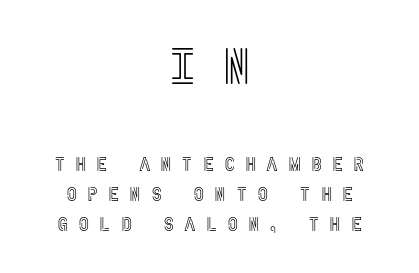
Q: Is the text italic (slanted)? A: No, it is upright.
Q: Is the text underlined? A: No.
Q: How is the paragraph aligned? A: Centered.
Q: Is the spacing between letters normal or unusually wide? A: Unusually wide.
Q: Is the spacing between lines tight, normal or loose? A: Normal.
Q: Which block of text is set in a larger size, the first (top) or the second (bottom)? A: The first (top) one.
Q: Width (condensed, normal, or wide)? A: Condensed.
Q: x-height? A: Large.
